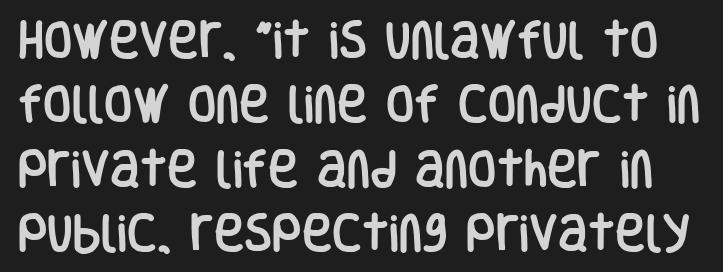
Q: Is the text italic (slanted)? A: No, it is upright.
Q: Is the typeface a serif or a sans-serif typeface? A: Sans-serif.
Q: Is the text underlined? A: No.
Q: Is the spacing between letters normal or unusually wide? A: Normal.
Q: Is the spacing between lines tight, normal or loose? A: Normal.
Q: Width (condensed, normal, or wide)? A: Condensed.
Q: Stroke contrast? A: Low.
Q: x-height? A: Large.
Q: Monospaced? A: No.
